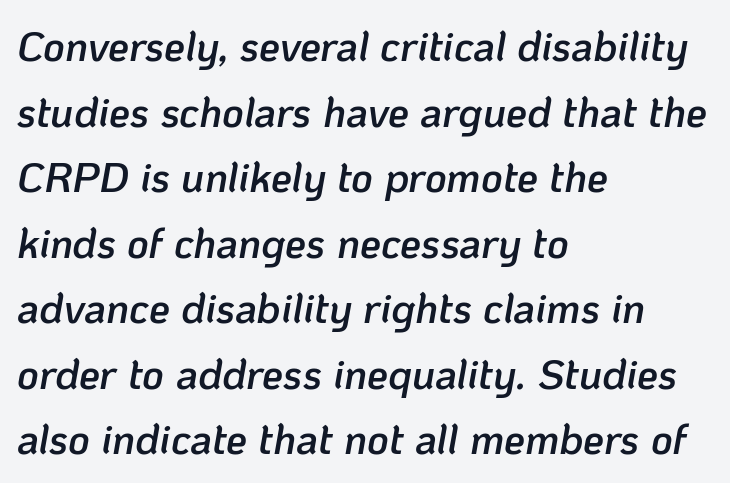
The image shows 42 px semibold type, italic (leaning right); set left-aligned, normal line spacing (1.56x), normal letter spacing, not underlined; low stroke contrast and a medium x-height.
